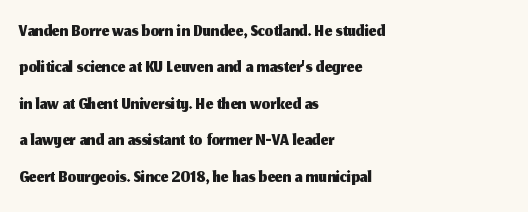
Q: Is the text italic (slanted)? A: No, it is upright.
Q: Is the text underlined? A: No.
Q: How is the paragraph aligned? A: Left-aligned.
Q: Is the spacing between letters normal or unusually wide? A: Normal.
Q: Is the spacing between lines tight, normal or loose? A: Normal.
